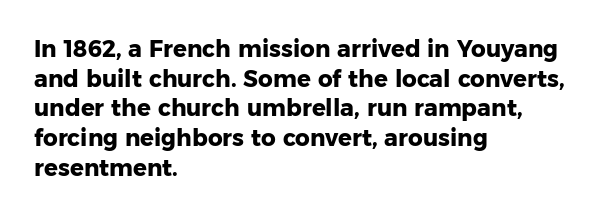
{"italic": "no", "bold": "yes", "underline": "no", "align": "left", "line_spacing": "normal", "line_spacing_ratio": 1.29, "letter_spacing": "normal", "letter_spacing_em": 0.0, "glyph_px": 23}
